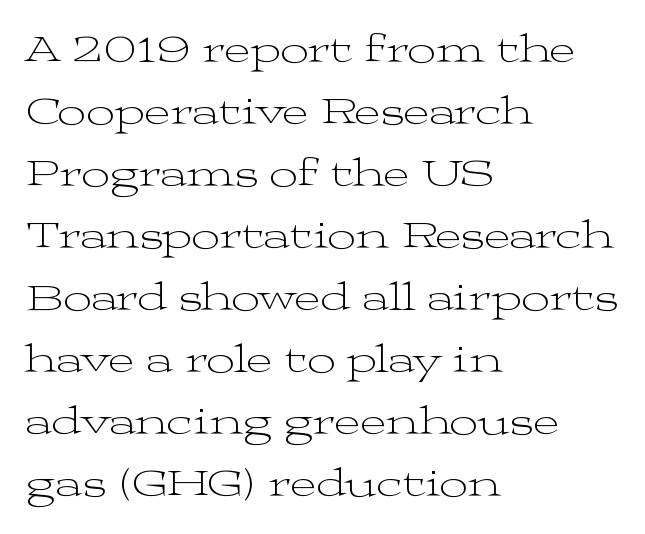
Q: Is the text bold? A: No.
Q: Is the text italic (slanted)? A: No, it is upright.
Q: Is the typeface a serif or a sans-serif typeface? A: Serif.
Q: Is the text underlined? A: No.
Q: How is the paragraph aligned? A: Left-aligned.
Q: Is the spacing between letters normal or unusually wide? A: Normal.
Q: Is the spacing between lines tight, normal or loose? A: Normal.
Q: Width (condensed, normal, or wide)? A: Wide.
Q: Stroke contrast? A: Medium.
Q: x-height? A: Medium.
Q: Monospaced? A: No.
